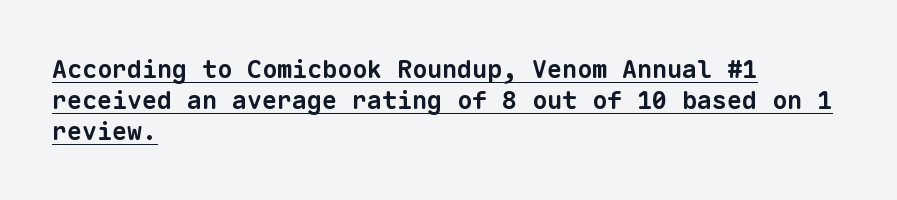
The face used here appears with an underline applied. Every letter is thick-stroked: bold, no question. This sample uses plain, unmodified letter spacing. In CSS terms this would be text-align: left.
